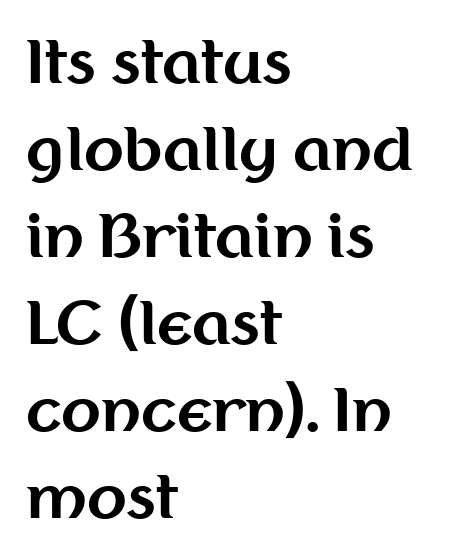
{"serif": "no", "italic": "no", "bold": "yes", "weight": "bold", "width": "normal", "stroke_contrast": "medium", "x_height": "medium", "monospaced": "no", "underline": "no", "align": "left", "line_spacing": "normal", "line_spacing_ratio": 1.5, "letter_spacing": "normal", "letter_spacing_em": 0.0, "glyph_px": 58}
